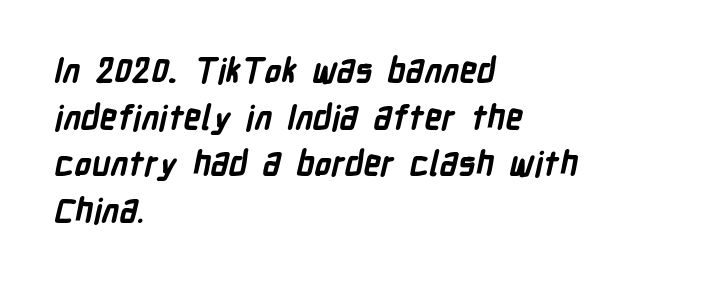
These lines are rendered in a variable-pitch font. Here the glyphs are tracked normally, forming tight word shapes. Line beginnings align vertically; line endings do not. Only glyphs here, with clear space below each row. The rendering shows plain stroke endings on the letterforms — a sans-serif design. The rendering uses a bold face; every stroke is thick and dark.
